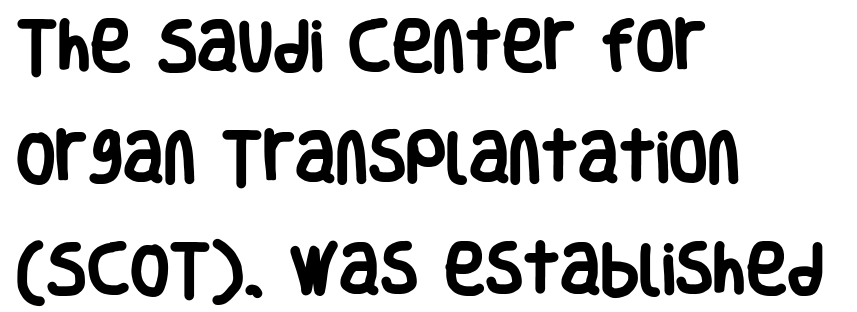
Q: Is the text bold? A: Yes.
Q: Is the text italic (slanted)? A: No, it is upright.
Q: Is the typeface a serif or a sans-serif typeface? A: Sans-serif.
Q: Is the text underlined? A: No.
Q: How is the paragraph aligned? A: Left-aligned.
Q: Is the spacing between letters normal or unusually wide? A: Normal.
Q: Is the spacing between lines tight, normal or loose? A: Loose.
Q: Width (condensed, normal, or wide)? A: Condensed.
Q: Stroke contrast? A: Low.
Q: x-height? A: Large.
Q: Monospaced? A: No.
